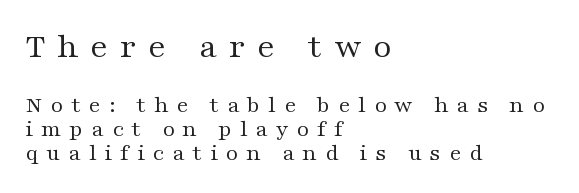
The image shows 36 px regular-weight, wide serif type, upright; set left-aligned, tight line spacing (1.0x), unusually wide letter spacing (+0.33 em), not underlined; the first (top) block is 1.5x larger; medium stroke contrast and a medium x-height.
